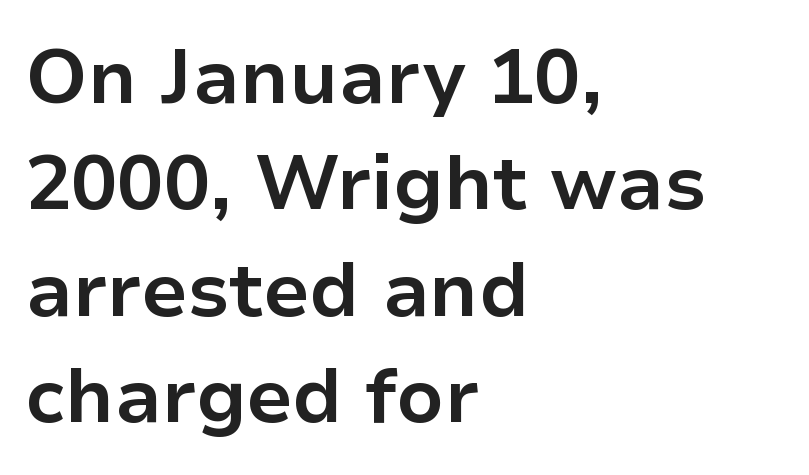
The image shows 77 px bold sans-serif type, upright; set left-aligned, normal line spacing (1.38x), normal letter spacing, not underlined; low stroke contrast and a medium x-height.
